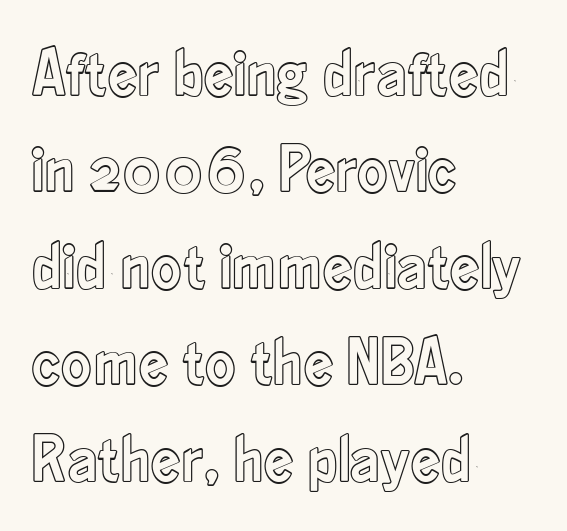
The image shows 67 px condensed type, upright; set left-aligned, normal line spacing (1.44x), normal letter spacing, not underlined; a small x-height.
